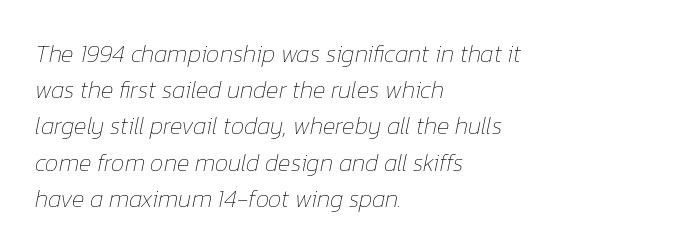
The lettering tilts uniformly, giving the passage an italic look. The rows are spaced the way most documents space them. Stem width sits at or under what a default text font uses. Each row of text sits above clean, open space. You could call the tracking neutral — neither tight nor loose.
